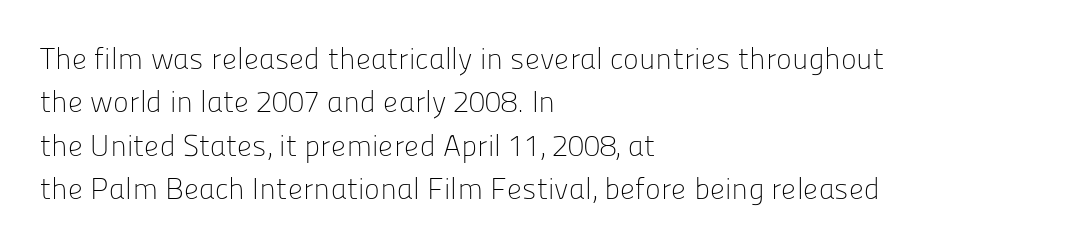
The image shows 30 px light sans-serif type, upright; set left-aligned, normal line spacing (1.45x), normal letter spacing, not underlined; low stroke contrast and a medium x-height.
